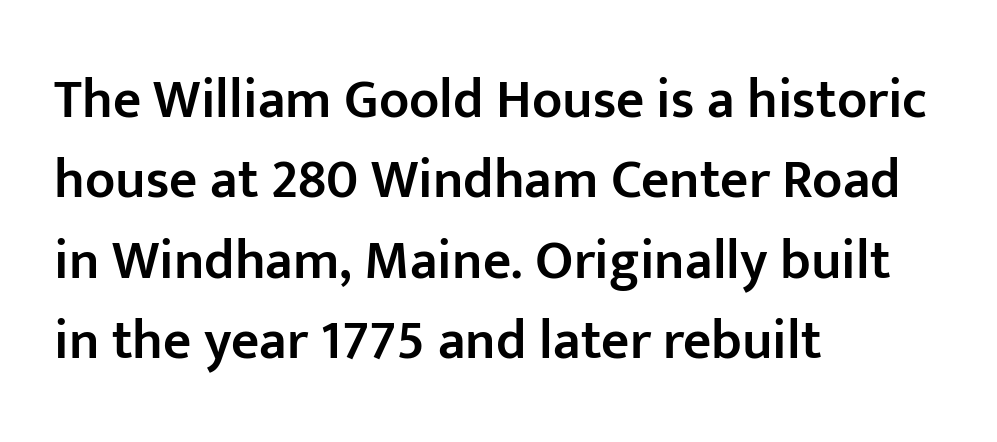
The image shows 55 px semibold sans-serif type, upright; set left-aligned, normal line spacing (1.46x), normal letter spacing, not underlined; low stroke contrast and a medium x-height.
